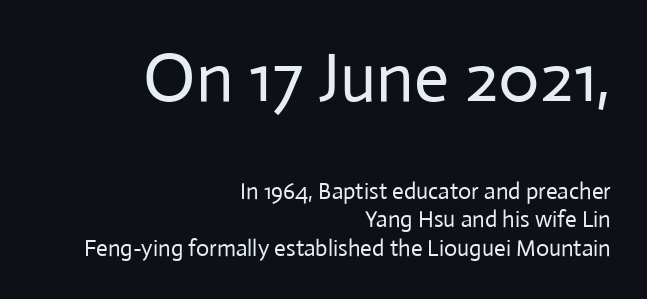
{"serif": "no", "italic": "no", "bold": "no", "weight": "regular", "width": "normal", "stroke_contrast": "low", "x_height": "medium", "monospaced": "no", "underline": "no", "align": "right", "line_spacing_ratio": 1.24, "letter_spacing": "normal", "letter_spacing_em": 0.0, "larger_block": "first", "size_ratio": 3.0, "glyph_px": 69}
